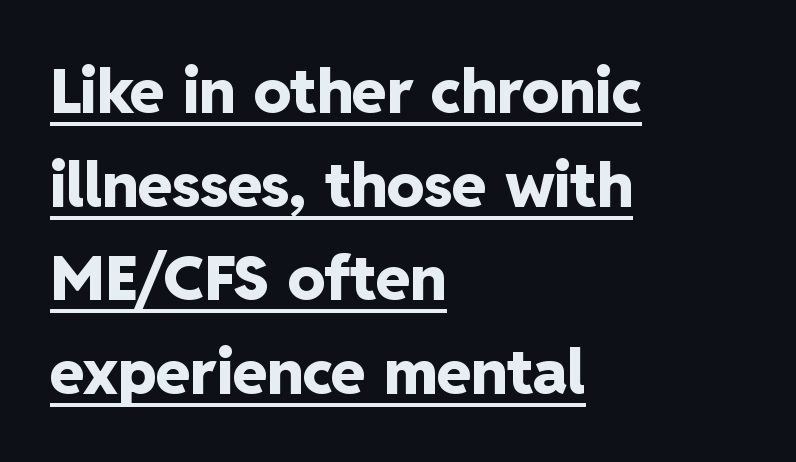
The image shows 62 px heavy sans-serif type, upright; set left-aligned, normal line spacing (1.51x), normal letter spacing, underlined; low stroke contrast and a medium x-height.
